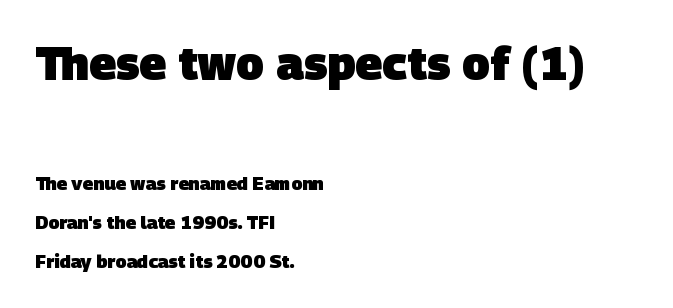
{"serif": "no", "bold": "yes", "weight": "heavy", "width": "normal", "stroke_contrast": "low", "x_height": "large", "monospaced": "no", "underline": "no", "align": "left", "line_spacing": "loose", "line_spacing_ratio": 2.17, "letter_spacing": "normal", "letter_spacing_em": 0.0, "larger_block": "first", "size_ratio": 2.56, "glyph_px": 46}
